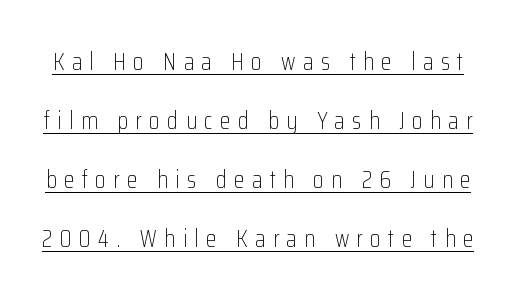
No letter is thick-stroked: the sample isn't bold. Tracking value appears strongly positive — letters spread wide. The rendered words wear a rule along their underside. Ordinary non-slanted type is in use. Baseline-to-baseline distance is far greater than the letter height.
